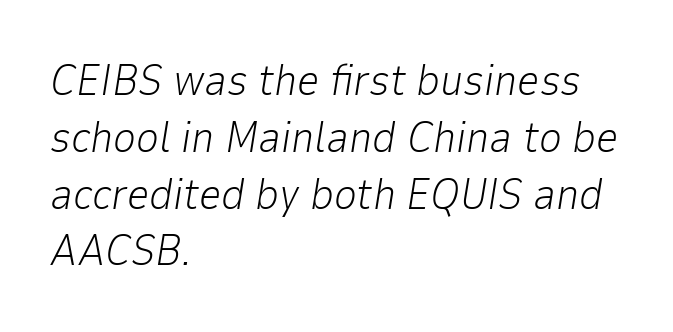
Q: Is the text bold? A: No.
Q: Is the text italic (slanted)? A: Yes, it leans right by about 9 degrees.
Q: Is the text underlined? A: No.
Q: How is the paragraph aligned? A: Left-aligned.
Q: Is the spacing between letters normal or unusually wide? A: Normal.
Q: Is the spacing between lines tight, normal or loose? A: Normal.
Q: Width (condensed, normal, or wide)? A: Normal.
Q: Stroke contrast? A: Low.
Q: x-height? A: Medium.
Q: Monospaced? A: No.
